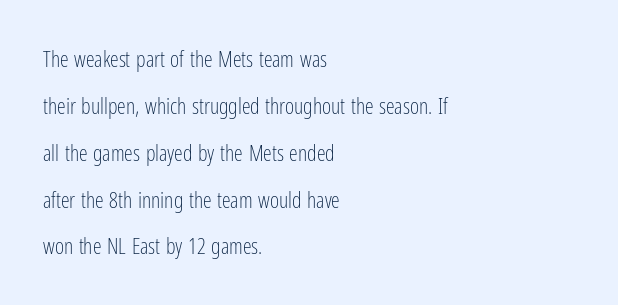
Posture: vertical. These lines are set flush left with a ragged right edge. You could call the tracking neutral — neither tight nor loose. Vertically, the passage feels expansive, rows floating well apart. A bare baseline throughout the passage.
